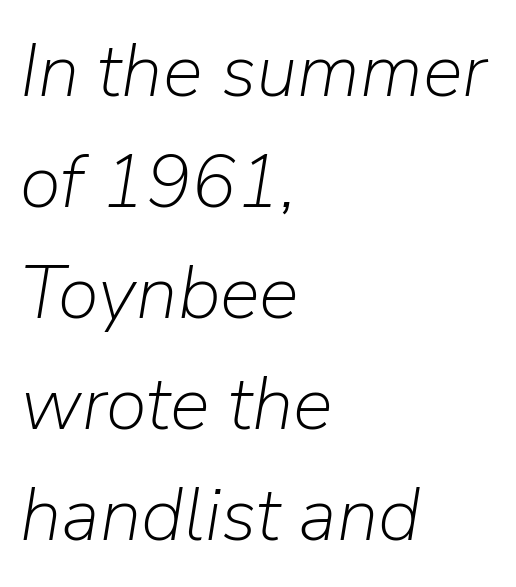
Q: Is the text bold? A: No.
Q: Is the text italic (slanted)? A: Yes, it leans right by about 9 degrees.
Q: Is the text underlined? A: No.
Q: How is the paragraph aligned? A: Left-aligned.
Q: Is the spacing between letters normal or unusually wide? A: Normal.
Q: Is the spacing between lines tight, normal or loose? A: Normal.
Q: Width (condensed, normal, or wide)? A: Normal.
Q: Stroke contrast? A: Low.
Q: x-height? A: Medium.
Q: Monospaced? A: No.
